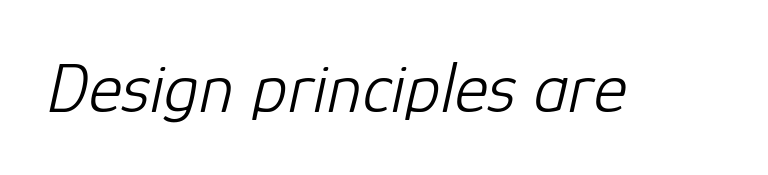
Q: Is the text bold? A: No.
Q: Is the text italic (slanted)? A: Yes, it leans right by about 12 degrees.
Q: Is the text underlined? A: No.
Q: Is the spacing between letters normal or unusually wide? A: Normal.
Q: Width (condensed, normal, or wide)? A: Normal.
Q: Stroke contrast? A: Low.
Q: x-height? A: Medium.
Q: Monospaced? A: No.
